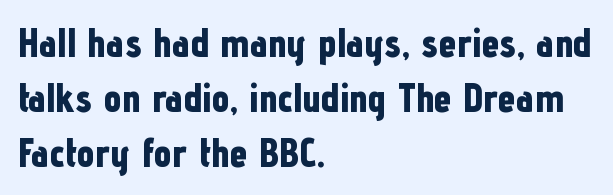
Q: Is the text bold? A: Yes.
Q: Is the text italic (slanted)? A: No, it is upright.
Q: Is the typeface a serif or a sans-serif typeface? A: Sans-serif.
Q: Is the text underlined? A: No.
Q: How is the paragraph aligned? A: Left-aligned.
Q: Is the spacing between letters normal or unusually wide? A: Normal.
Q: Is the spacing between lines tight, normal or loose? A: Normal.
Q: Width (condensed, normal, or wide)? A: Condensed.
Q: Stroke contrast? A: Low.
Q: x-height? A: Medium.
Q: Monospaced? A: No.
